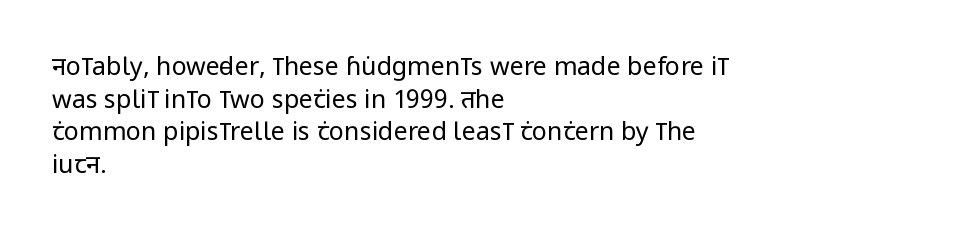
Q: Is the text bold? A: No.
Q: Is the text italic (slanted)? A: No, it is upright.
Q: Is the text underlined? A: No.
Q: How is the paragraph aligned? A: Left-aligned.
Q: Is the spacing between letters normal or unusually wide? A: Normal.
Q: Is the spacing between lines tight, normal or loose? A: Normal.
